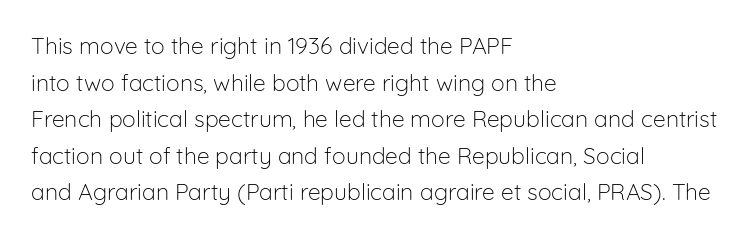
Q: Is the text bold? A: No.
Q: Is the text italic (slanted)? A: No, it is upright.
Q: Is the text underlined? A: No.
Q: How is the paragraph aligned? A: Left-aligned.
Q: Is the spacing between letters normal or unusually wide? A: Normal.
Q: Is the spacing between lines tight, normal or loose? A: Normal.
